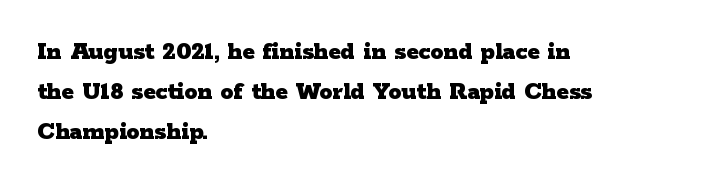
{"italic": "no", "bold": "yes", "underline": "no", "align": "left", "line_spacing": "normal", "line_spacing_ratio": 1.54, "letter_spacing": "normal", "letter_spacing_em": 0.0, "glyph_px": 26}
